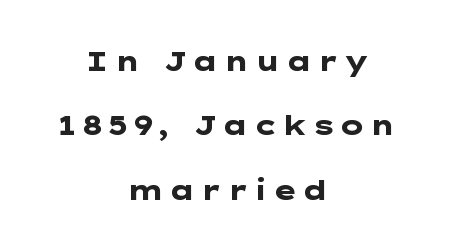
The image shows 27 px bold type, upright; set centered, loose line spacing (2.38x), not underlined.
